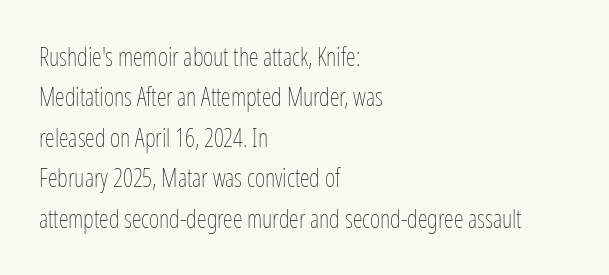
The horizontal fit of the characters is conventional and even. Teacher's note: observe the even left margin — that is flush-left alignment. The font's upright variant was chosen for this text. Horizontal bands of white between lines are of average thickness. Weight: regular or lighter.
